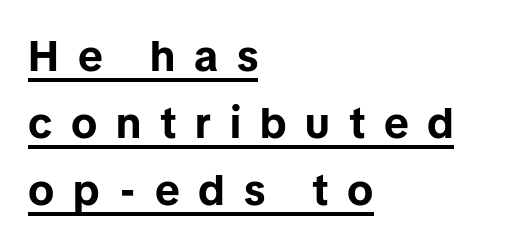
Where is the straight margin? On the left. Does the leading feel generous? No, just average. Each glyph is drawn with heavy, bold strokes. A typographer would call this underscored text. This sample has the flowing, uneven cadence of proportional lettering.
